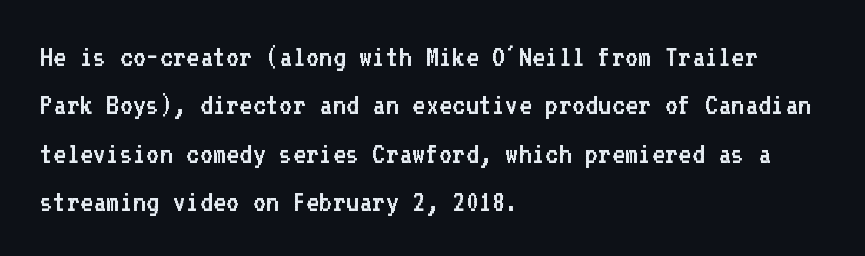
Q: Is the text bold? A: No.
Q: Is the text italic (slanted)? A: No, it is upright.
Q: Is the typeface a serif or a sans-serif typeface? A: Sans-serif.
Q: Is the text underlined? A: No.
Q: How is the paragraph aligned? A: Left-aligned.
Q: Is the spacing between letters normal or unusually wide? A: Normal.
Q: Is the spacing between lines tight, normal or loose? A: Normal.
Q: Width (condensed, normal, or wide)? A: Normal.
Q: Stroke contrast? A: Low.
Q: x-height? A: Medium.
Q: Monospaced? A: Yes.
